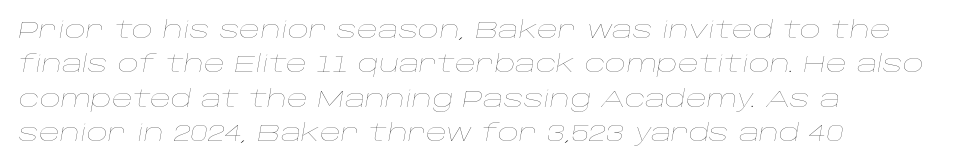
The image shows 23 px text type, italic (leaning right); set left-aligned, normal line spacing (1.5x), normal letter spacing, not underlined.
